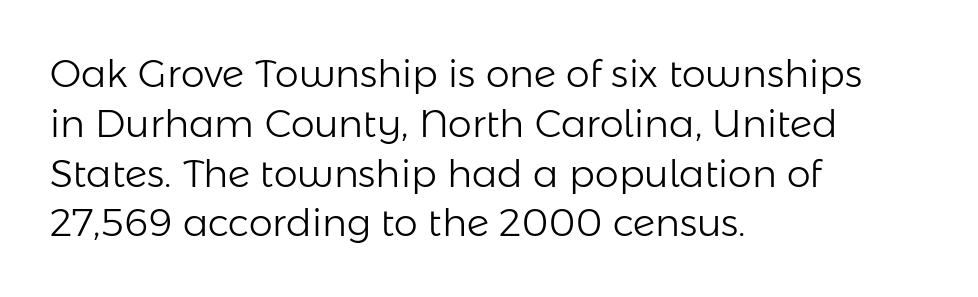
Stroke mass is kept to a normal reading level or below. Character widths vary here, with narrow letters taking less room than wide ones. The lettering holds an erect, upright posture throughout. A student would call this left alignment; a typographer would say flush left, rag right. Honestly, there is no underline to notice here at all. The tracking reads as untouched default to a designer's eye.
